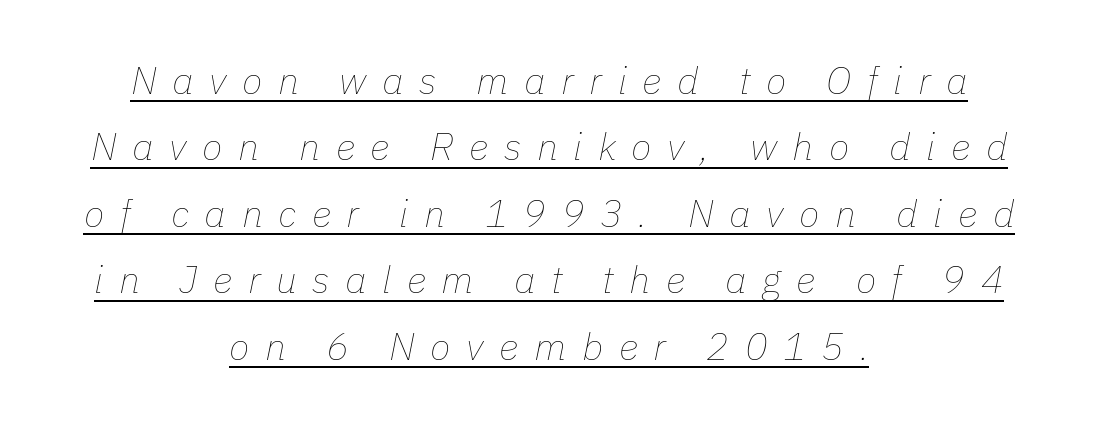
Q: Is the text bold? A: No.
Q: Is the text italic (slanted)? A: Yes, it leans right by about 11 degrees.
Q: Is the text underlined? A: Yes.
Q: How is the paragraph aligned? A: Centered.
Q: Is the spacing between letters normal or unusually wide? A: Unusually wide.
Q: Width (condensed, normal, or wide)? A: Normal.
Q: Stroke contrast? A: Low.
Q: x-height? A: Medium.
Q: Monospaced? A: No.
